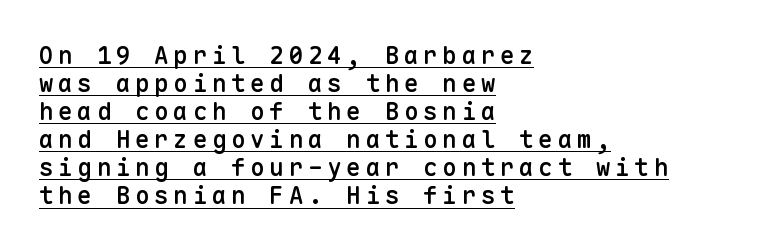
Q: Is the text bold? A: Semi-bold.
Q: Is the text italic (slanted)? A: No, it is upright.
Q: Is the text underlined? A: Yes.
Q: How is the paragraph aligned? A: Left-aligned.
Q: Is the spacing between letters normal or unusually wide? A: Unusually wide.
